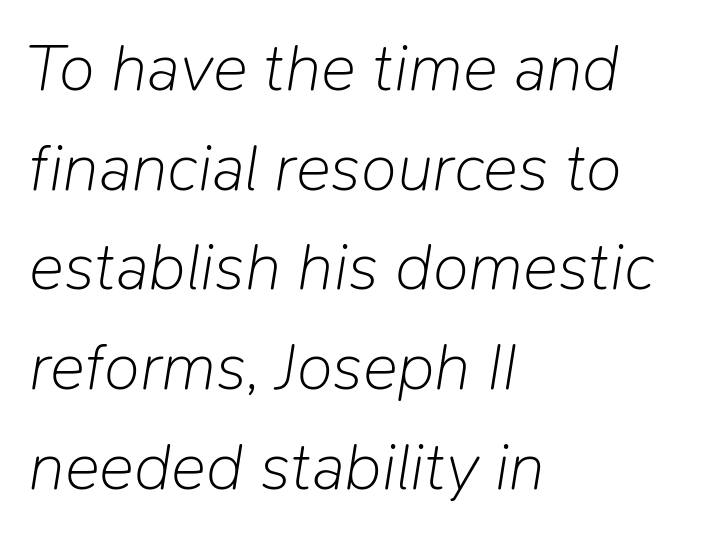
{"italic": "yes", "lean": "right", "slant_degrees": 9, "bold": "no", "weight": "light", "width": "normal", "stroke_contrast": "low", "x_height": "medium", "monospaced": "no", "underline": "no", "align": "left", "line_spacing": "normal", "line_spacing_ratio": 1.51, "letter_spacing": "normal", "letter_spacing_em": 0.0, "glyph_px": 66}
